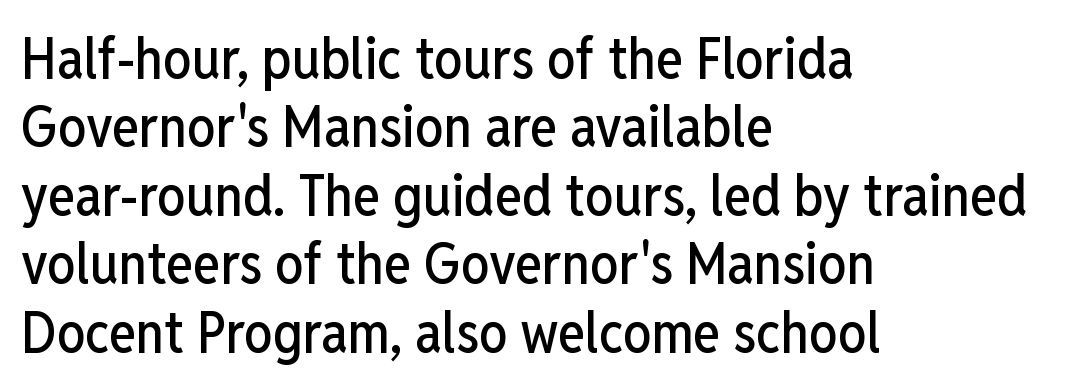
Q: Is the text italic (slanted)? A: No, it is upright.
Q: Is the typeface a serif or a sans-serif typeface? A: Sans-serif.
Q: Is the text underlined? A: No.
Q: How is the paragraph aligned? A: Left-aligned.
Q: Is the spacing between letters normal or unusually wide? A: Normal.
Q: Width (condensed, normal, or wide)? A: Condensed.
Q: Stroke contrast? A: Low.
Q: x-height? A: Medium.
Q: Monospaced? A: No.
